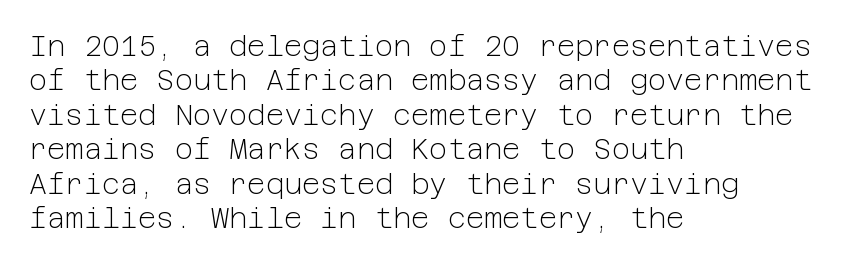
The image shows 28 px light sans-serif type, upright; set left-aligned, line spacing 1.23x, normal letter spacing, not underlined; low stroke contrast and a medium x-height.
